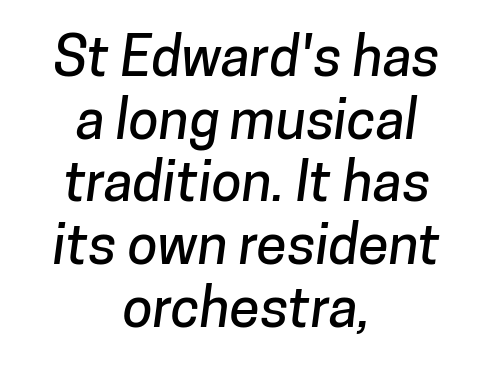
This sample has the flowing, uneven cadence of proportional lettering. The words here are not underlined. Look at the tracking — it's just the regular setting, nothing added. The passage shown stacks its lines with hardly any gap. Every row of glyphs is offset so its center matches the block's center.
